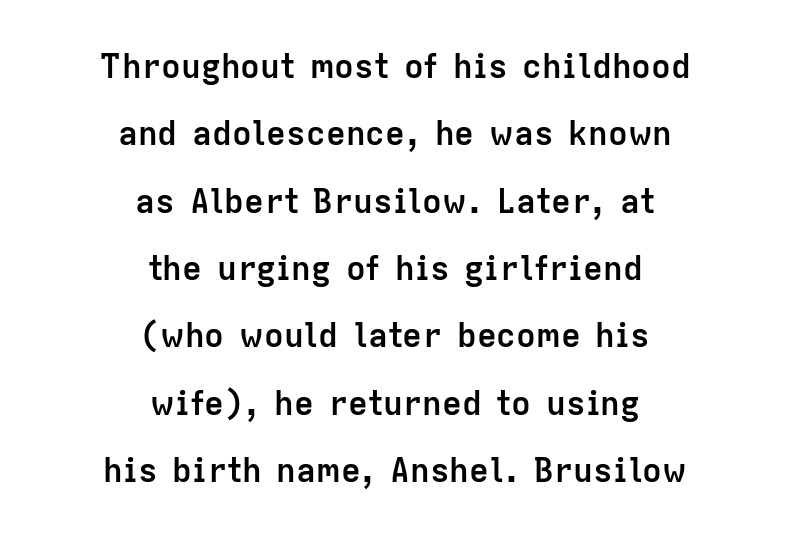
Is this a fixed-width face? No — the glyphs have proportional, varying widths. In CSS terms this would be text-align: center. Italic: no, the glyphs are upright roman. Compared with typical body copy, the letter spacing here is the same.
